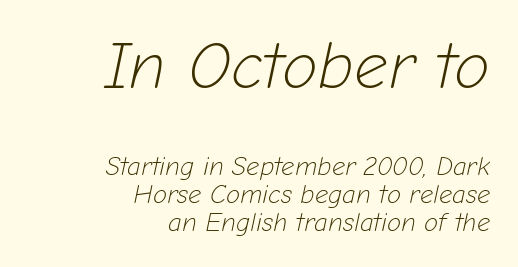
{"italic": "yes", "lean": "right", "slant_degrees": 12, "bold": "no", "weight": "light", "width": "normal", "stroke_contrast": "low", "x_height": "medium", "monospaced": "no", "underline": "no", "align": "right", "line_spacing": "tight", "line_spacing_ratio": 1.07, "letter_spacing": "normal", "letter_spacing_em": 0.0, "larger_block": "first", "size_ratio": 2.54, "glyph_px": 66}
